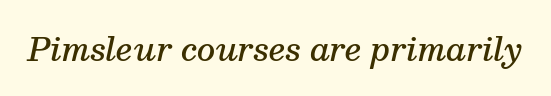
Q: Is the text bold? A: Semi-bold.
Q: Is the text italic (slanted)? A: Yes, it leans right by about 13 degrees.
Q: Is the typeface a serif or a sans-serif typeface? A: Serif.
Q: Is the text underlined? A: No.
Q: Is the spacing between letters normal or unusually wide? A: Normal.
Q: Width (condensed, normal, or wide)? A: Normal.
Q: Stroke contrast? A: Medium.
Q: x-height? A: Medium.
Q: Monospaced? A: No.
